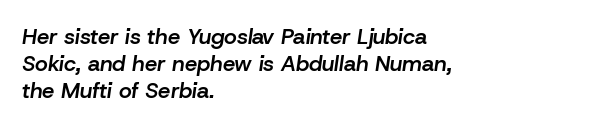
{"italic": "yes", "lean": "right", "slant_degrees": 8, "bold": "semi", "underline": "no", "align": "left", "line_spacing_ratio": 1.22, "letter_spacing": "normal", "letter_spacing_em": 0.0, "glyph_px": 22}
